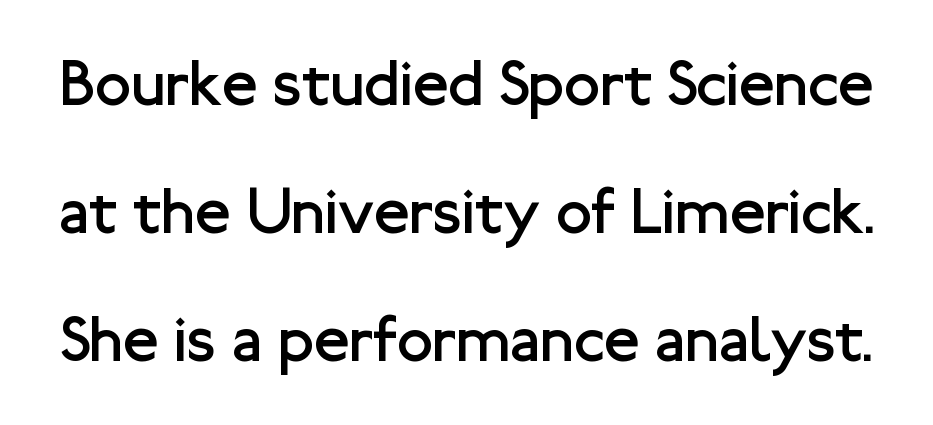
Q: Is the text bold? A: No.
Q: Is the text italic (slanted)? A: No, it is upright.
Q: Is the typeface a serif or a sans-serif typeface? A: Sans-serif.
Q: Is the text underlined? A: No.
Q: Is the spacing between letters normal or unusually wide? A: Normal.
Q: Is the spacing between lines tight, normal or loose? A: Loose.
Q: Width (condensed, normal, or wide)? A: Normal.
Q: Stroke contrast? A: Low.
Q: x-height? A: Medium.
Q: Monospaced? A: No.
